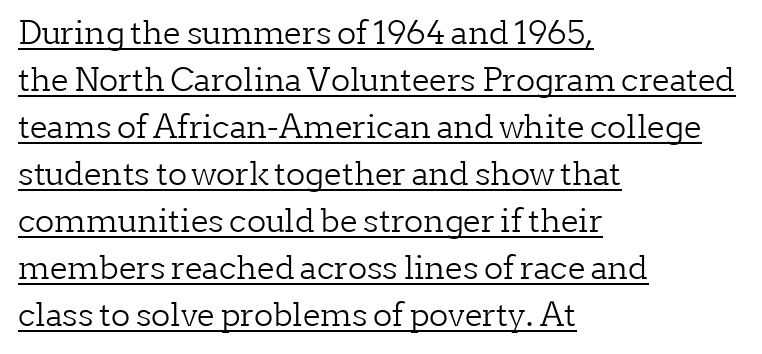
{"serif": "yes", "italic": "no", "bold": "no", "weight": "light", "width": "normal", "stroke_contrast": "low", "x_height": "medium", "monospaced": "no", "underline": "yes", "align": "left", "line_spacing": "normal", "line_spacing_ratio": 1.47, "letter_spacing": "normal", "letter_spacing_em": 0.0, "glyph_px": 32}
